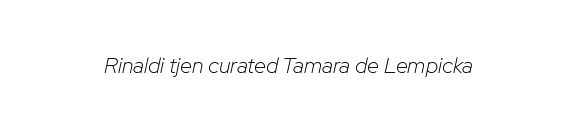
The image shows 22 px text type, italic (leaning right); set normal letter spacing, not underlined.
